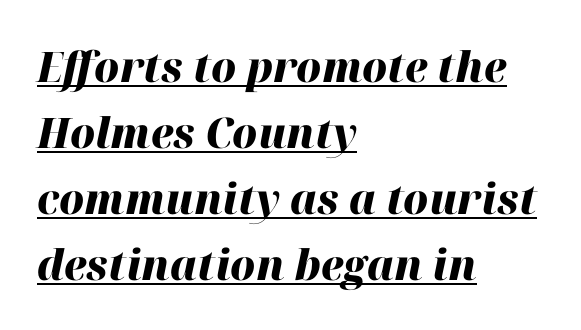
Rendered with sloped, italic letterforms. Reading down the column, the eye jumps a familiar distance to each next line. I'd describe the lettering as bold — thick and assertive. A typesetter would call this proportional, since set widths differ per character. Check the space under the baseline: a stroke is drawn there.
